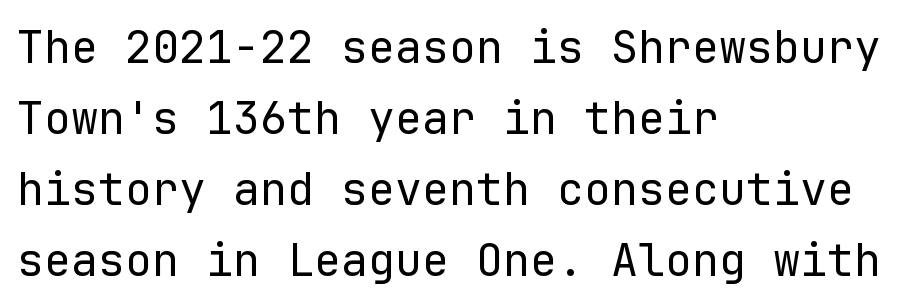
Q: Is the text bold? A: No.
Q: Is the text italic (slanted)? A: No, it is upright.
Q: Is the typeface a serif or a sans-serif typeface? A: Sans-serif.
Q: Is the text underlined? A: No.
Q: How is the paragraph aligned? A: Left-aligned.
Q: Is the spacing between letters normal or unusually wide? A: Normal.
Q: Is the spacing between lines tight, normal or loose? A: Normal.
Q: Width (condensed, normal, or wide)? A: Normal.
Q: Stroke contrast? A: Low.
Q: x-height? A: Medium.
Q: Monospaced? A: Yes.
